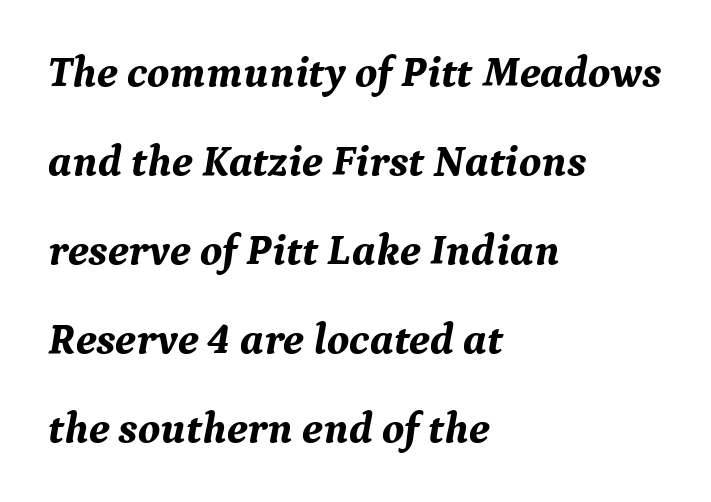
The image shows 44 px bold serif type, italic (leaning right); set left-aligned, loose line spacing (2.02x), normal letter spacing, not underlined; medium stroke contrast and a medium x-height.
